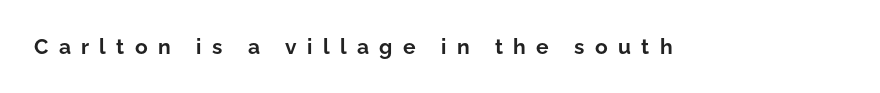
The image shows 21 px bold type, upright; set unusually wide letter spacing (+0.49 em), not underlined.
